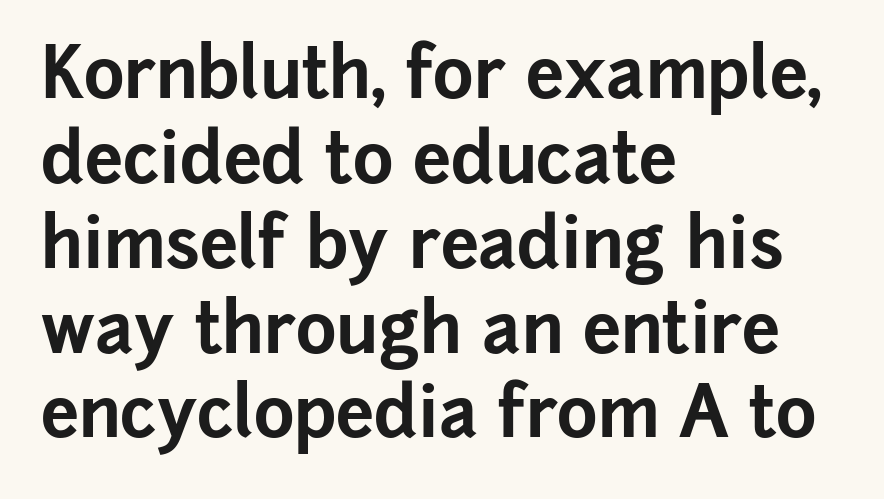
Just letters on the line, the space beneath them empty. The type sits square on the baseline with zero lean. This is sans-serif lettering, the kind often seen on screens and signage. Here the designer chose a conventional face with non-uniform glyph widths. Typographic density is high because the face is bold. Short note: letters normally spaced.
